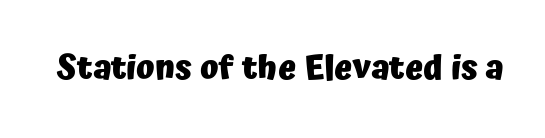
Q: Is the text bold? A: Yes.
Q: Is the text italic (slanted)? A: No, it is upright.
Q: Is the typeface a serif or a sans-serif typeface? A: Sans-serif.
Q: Is the text underlined? A: No.
Q: Is the spacing between letters normal or unusually wide? A: Normal.
Q: Width (condensed, normal, or wide)? A: Normal.
Q: Stroke contrast? A: Low.
Q: x-height? A: Medium.
Q: Monospaced? A: No.
